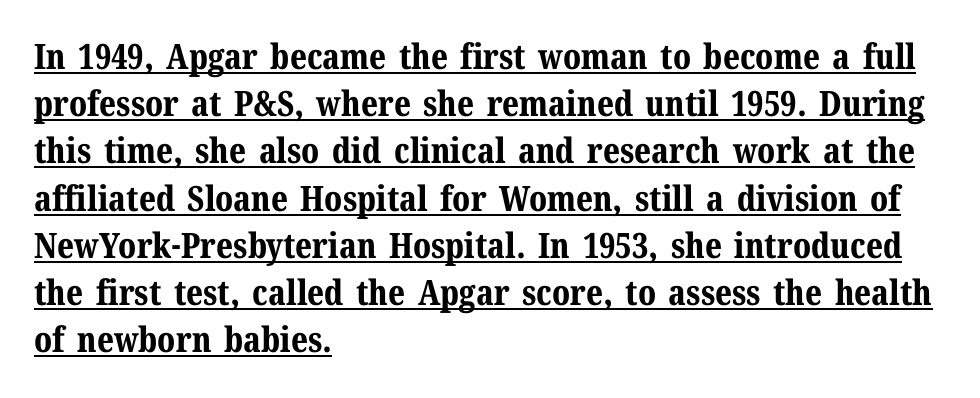
In CSS terms this would be text-align: left. The letters are bold, with thick, heavy strokes. Underline: present. Baseline-to-baseline distance is the conventional proportion of letter height. This is serif lettering, the kind often seen in printed books.
